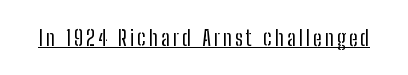
This sample uses an upright cut, with every glyph sitting square on the baseline. The face used here appears with an underline applied. Is the stroke heavy? The answer is a plain regular-or-lighter.
